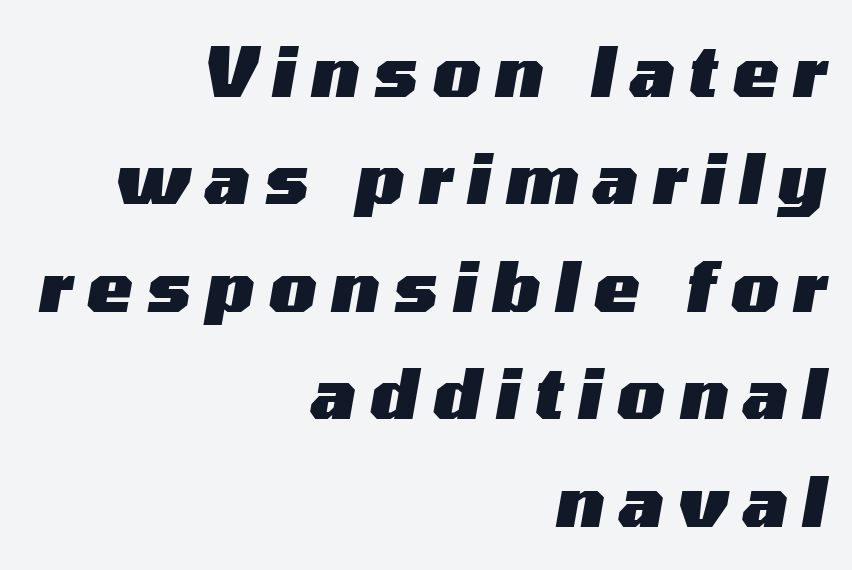
{"italic": "yes", "lean": "right", "slant_degrees": 10, "bold": "yes", "weight": "heavy", "width": "wide", "stroke_contrast": "medium", "x_height": "medium", "monospaced": "no", "underline": "no", "align": "right", "line_spacing": "normal", "line_spacing_ratio": 1.58, "letter_spacing": "wide", "letter_spacing_em": 0.22, "glyph_px": 68}
